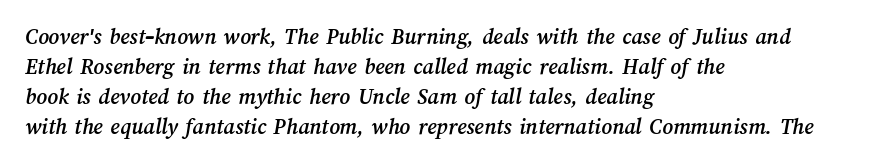
{"underline": "no", "align": "left", "line_spacing": "normal", "line_spacing_ratio": 1.3, "letter_spacing": "normal", "letter_spacing_em": 0.0, "glyph_px": 23}
